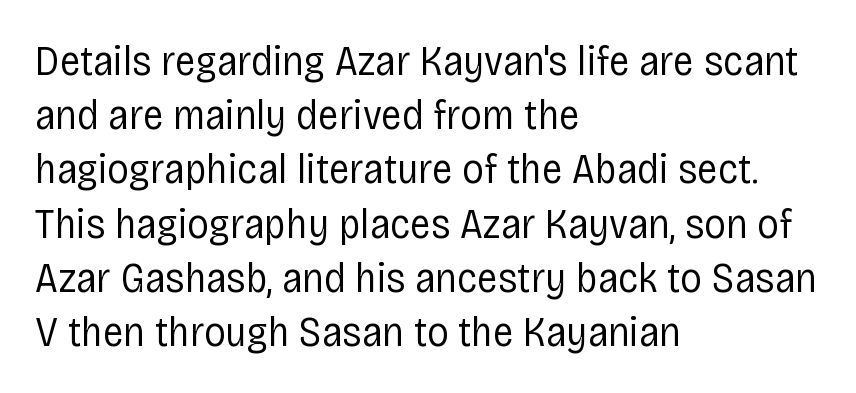
{"serif": "no", "italic": "no", "bold": "no", "weight": "regular", "width": "condensed", "stroke_contrast": "low", "x_height": "large", "monospaced": "no", "underline": "no", "align": "left", "line_spacing": "normal", "line_spacing_ratio": 1.26, "letter_spacing": "normal", "letter_spacing_em": 0.0, "glyph_px": 43}
